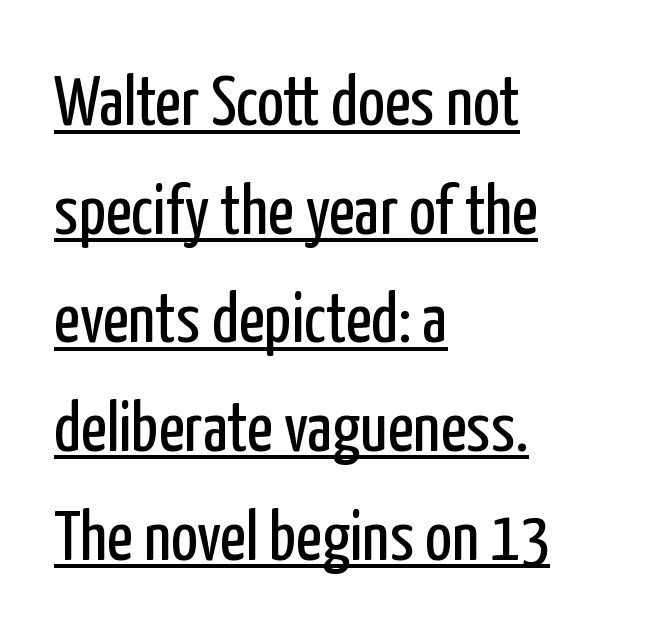
The image shows 71 px regular-weight, condensed sans-serif type, upright; set left-aligned, normal line spacing (1.53x), normal letter spacing, underlined; low stroke contrast and a medium x-height.
